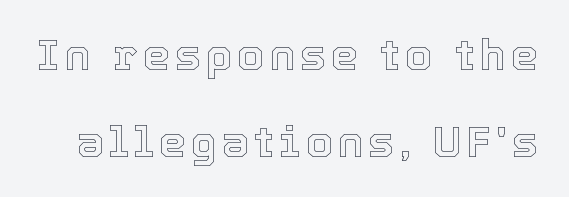
Honestly, the rows look like they've been pulled way apart. The rendering uses natural spacing where letterforms have individual widths. The words here are not underlined. Designer's note — italics off, roman on.
